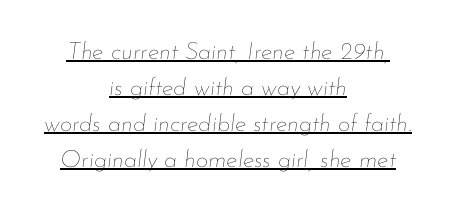
Q: Is the text bold? A: No.
Q: Is the text italic (slanted)? A: Yes, it leans right by about 7 degrees.
Q: Is the text underlined? A: Yes.
Q: How is the paragraph aligned? A: Centered.
Q: Is the spacing between letters normal or unusually wide? A: Normal.
Q: Is the spacing between lines tight, normal or loose? A: Normal.
